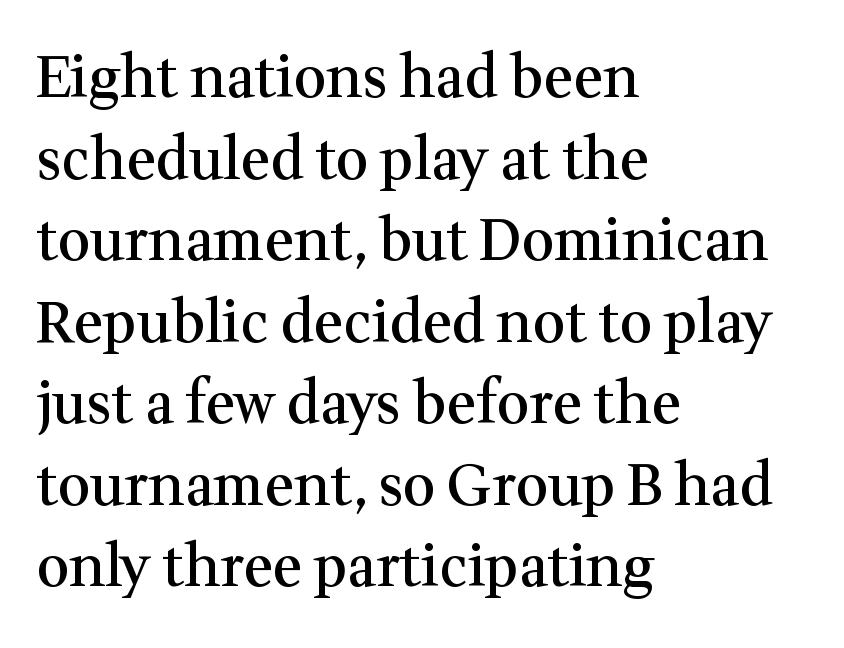
Leftover space on each line is placed entirely after the last word. Students, this is semibold: more ink than regular, less than bold. Honestly, there is no underline to notice here at all. Interline gaps are of average width in this sample. Here the designer chose a conventional face with non-uniform glyph widths.
